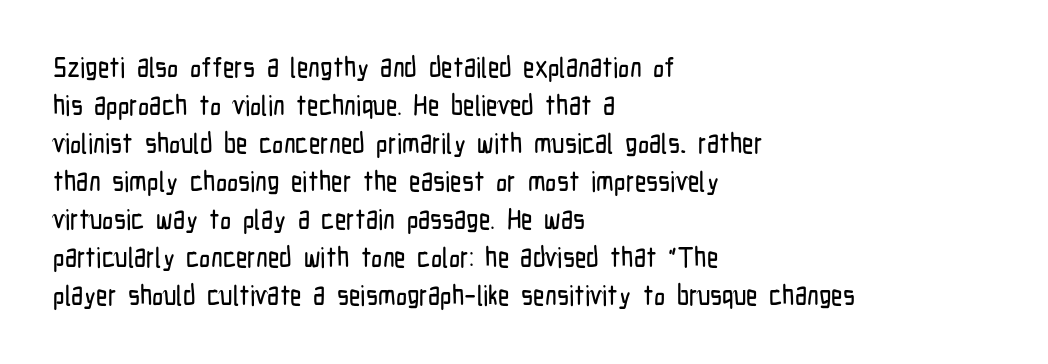
The image shows 28 px condensed sans-serif type, upright; set left-aligned, normal line spacing (1.36x), normal letter spacing, not underlined; low stroke contrast and a medium x-height.
